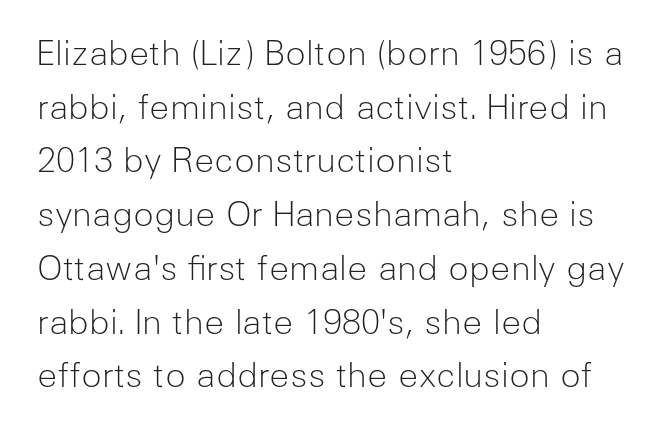
Lines of text with bare space underneath. The lettering holds an erect, upright posture throughout. A typesetter would label this face a sans. Caption: standard tracking, unaltered.
